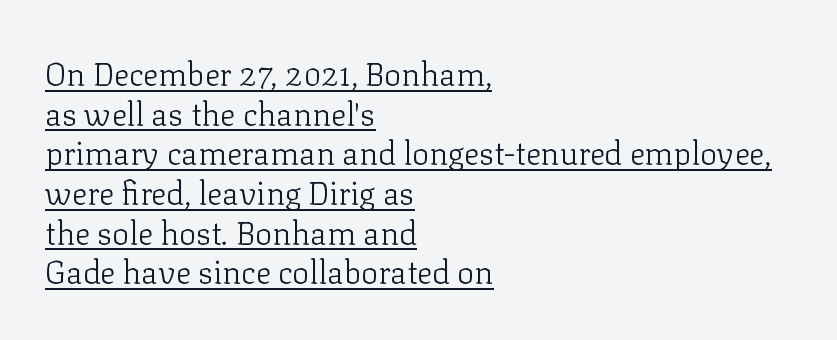
The image shows 32 px light serif type, upright; set left-aligned, line spacing 1.24x, normal letter spacing, underlined; low stroke contrast and a medium x-height.
